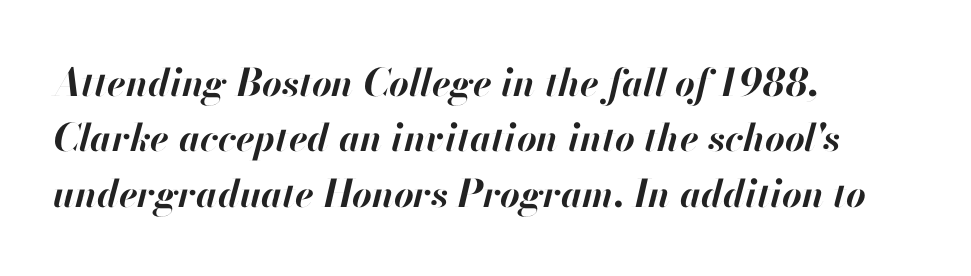
Q: Is the text bold? A: Yes.
Q: Is the text italic (slanted)? A: Yes, it leans right by about 13 degrees.
Q: Is the text underlined? A: No.
Q: How is the paragraph aligned? A: Left-aligned.
Q: Is the spacing between letters normal or unusually wide? A: Normal.
Q: Is the spacing between lines tight, normal or loose? A: Normal.
Q: Width (condensed, normal, or wide)? A: Normal.
Q: Stroke contrast? A: High.
Q: x-height? A: Small.
Q: Monospaced? A: No.
